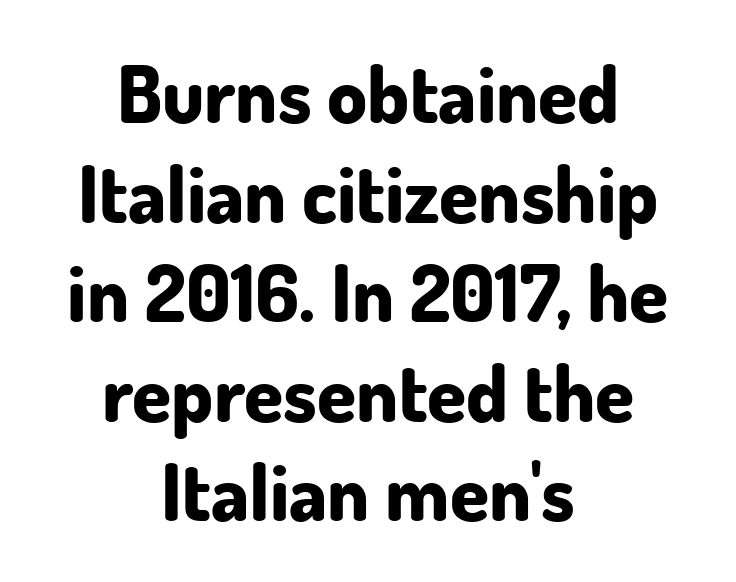
Q: Is the text bold? A: Yes.
Q: Is the text italic (slanted)? A: No, it is upright.
Q: Is the typeface a serif or a sans-serif typeface? A: Sans-serif.
Q: Is the text underlined? A: No.
Q: How is the paragraph aligned? A: Centered.
Q: Is the spacing between letters normal or unusually wide? A: Normal.
Q: Is the spacing between lines tight, normal or loose? A: Normal.
Q: Width (condensed, normal, or wide)? A: Normal.
Q: Stroke contrast? A: Low.
Q: x-height? A: Small.
Q: Monospaced? A: No.
